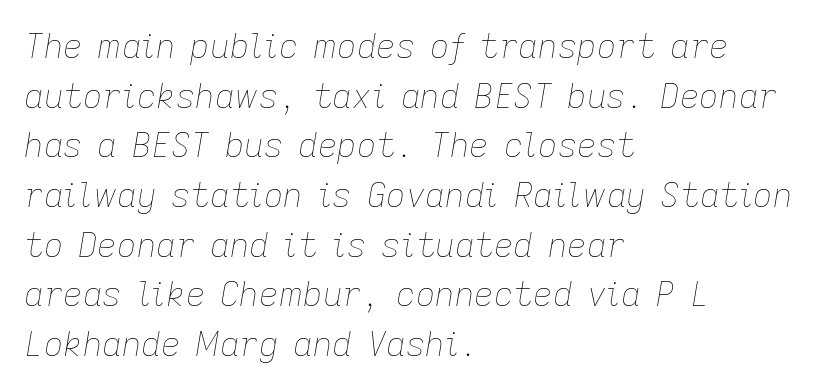
The image shows 34 px thin type, italic (leaning right); set left-aligned, normal line spacing (1.46x), normal letter spacing, not underlined; low stroke contrast and a medium x-height.
